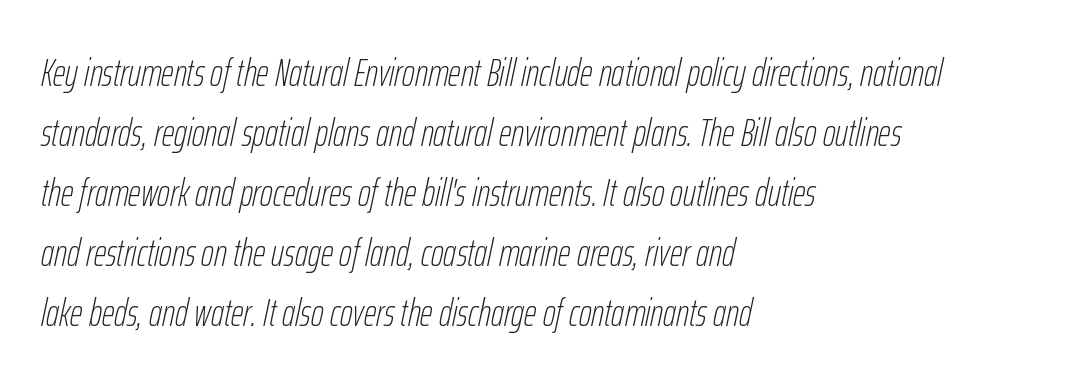
{"italic": "yes", "lean": "right", "slant_degrees": 12, "bold": "no", "weight": "thin", "width": "condensed", "stroke_contrast": "low", "x_height": "medium", "monospaced": "no", "underline": "no", "align": "left", "line_spacing": "normal", "line_spacing_ratio": 1.54, "letter_spacing": "normal", "letter_spacing_em": 0.0, "glyph_px": 39}
